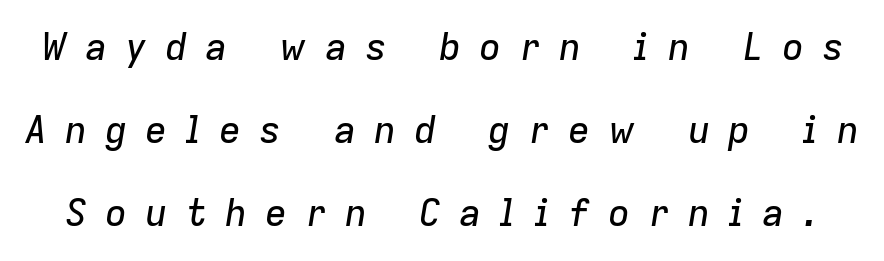
Q: Is the text italic (slanted)? A: Yes, it leans right by about 9 degrees.
Q: Is the text underlined? A: No.
Q: Is the spacing between letters normal or unusually wide? A: Unusually wide.
Q: Is the spacing between lines tight, normal or loose? A: Loose.
Q: Width (condensed, normal, or wide)? A: Normal.
Q: Stroke contrast? A: Low.
Q: x-height? A: Medium.
Q: Monospaced? A: No.
